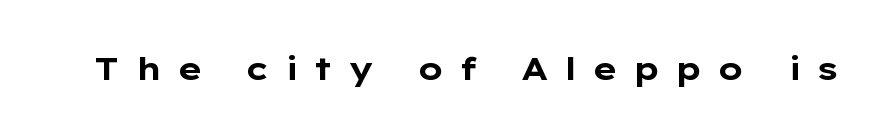
Tracking value appears strongly positive — letters spread wide. Is the type bold? Yes — the strokes are clearly thick and heavy. The rendering uses natural spacing where letterforms have individual widths. In terms of posture, this sample is upright.
